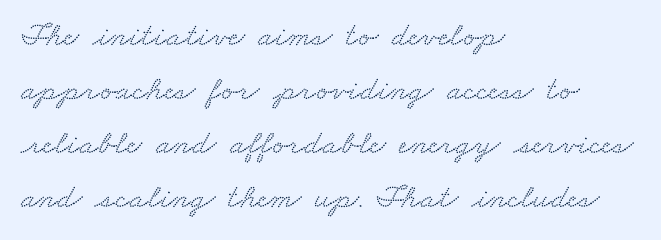
The image shows 34 px wide type; set left-aligned, normal line spacing (1.59x), normal letter spacing, not underlined; low stroke contrast and a small x-height.
